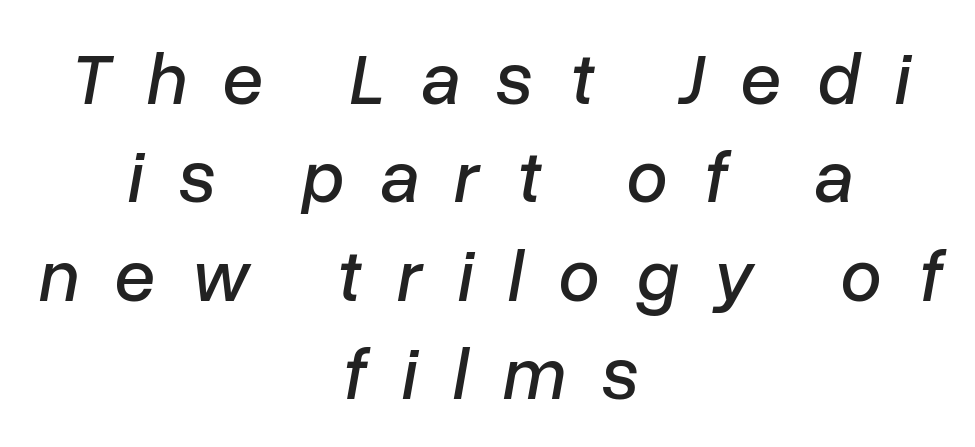
The image shows 74 px text type, italic (leaning right); set centered, normal line spacing (1.33x), unusually wide letter spacing (+0.48 em), not underlined; low stroke contrast and a medium x-height.
